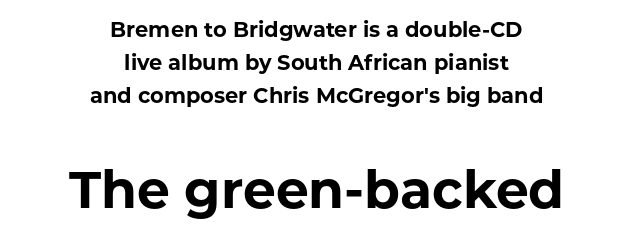
Q: Is the text bold? A: Yes.
Q: Is the text italic (slanted)? A: No, it is upright.
Q: Is the typeface a serif or a sans-serif typeface? A: Sans-serif.
Q: Is the text underlined? A: No.
Q: How is the paragraph aligned? A: Centered.
Q: Is the spacing between letters normal or unusually wide? A: Normal.
Q: Is the spacing between lines tight, normal or loose? A: Normal.
Q: Which block of text is set in a larger size, the first (top) or the second (bottom)? A: The second (bottom) one.
Q: Width (condensed, normal, or wide)? A: Normal.
Q: Stroke contrast? A: Low.
Q: x-height? A: Medium.
Q: Monospaced? A: No.
